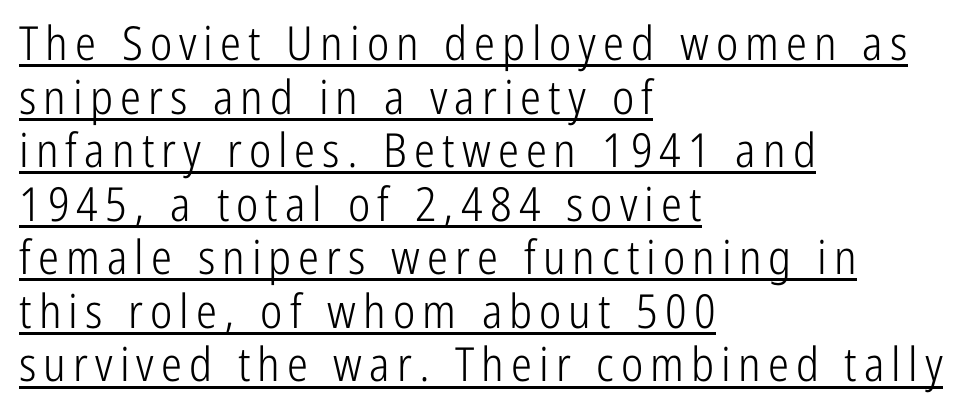
{"serif": "no", "italic": "no", "bold": "no", "weight": "light", "width": "condensed", "stroke_contrast": "low", "x_height": "medium", "monospaced": "no", "underline": "yes", "align": "left", "line_spacing": "tight", "line_spacing_ratio": 1.14, "glyph_px": 47}
